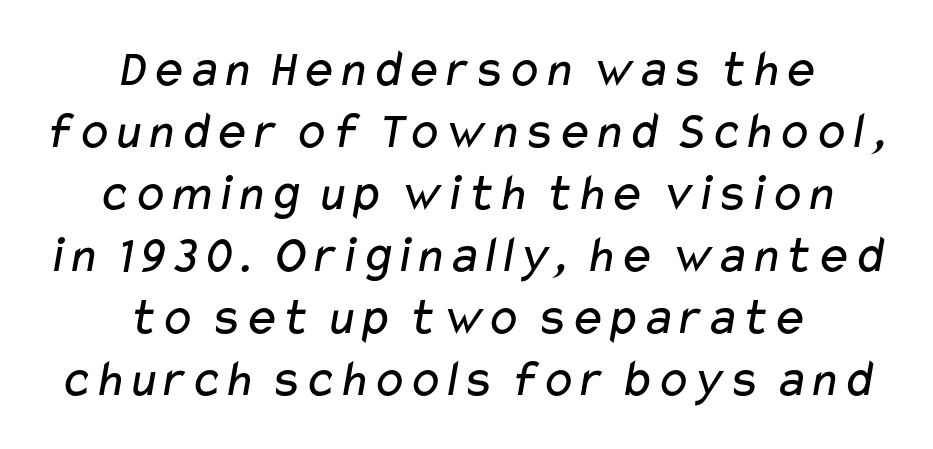
Q: Is the text bold? A: No.
Q: Is the typeface a serif or a sans-serif typeface? A: Sans-serif.
Q: Is the text underlined? A: No.
Q: How is the paragraph aligned? A: Centered.
Q: Is the spacing between letters normal or unusually wide? A: Normal.
Q: Width (condensed, normal, or wide)? A: Wide.
Q: Stroke contrast? A: Low.
Q: x-height? A: Medium.
Q: Monospaced? A: No.
